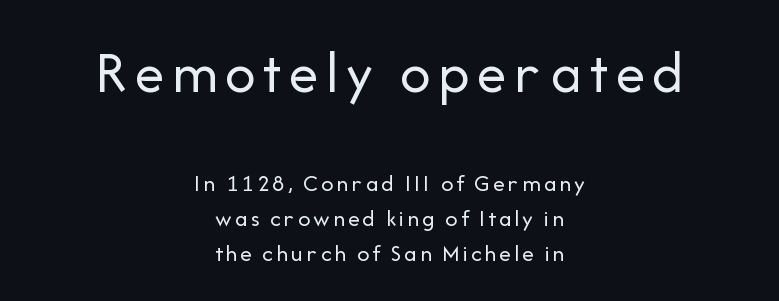
Is this a fixed-width face? No — the glyphs have proportional, varying widths. Two sizes are in play, and the larger belongs to the first block. Summary of vertical rhythm: regular, with standard interline spacing. Decoration check: the copy has no underline. The strokes carry an ordinary text weight at most.
